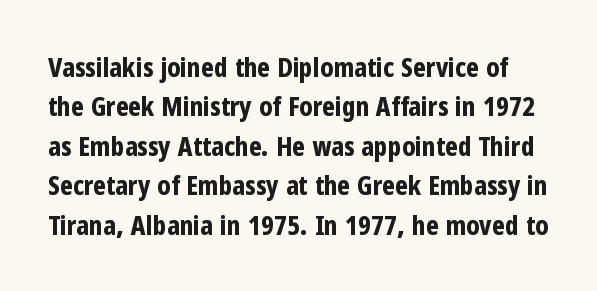
Between one letter and the next there's only the usual sliver of space. If you measured baseline to baseline, you'd find a middling distance. Underline: absent. Each glyph is drawn with heavy, bold strokes. Style check: upright.
